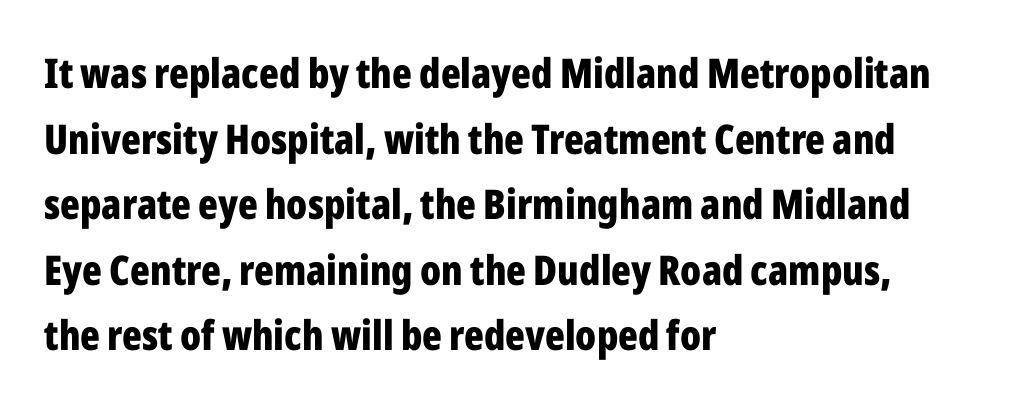
The image shows 41 px bold, condensed sans-serif type, upright; set left-aligned, normal line spacing (1.6x), normal letter spacing, not underlined; low stroke contrast and a medium x-height.
